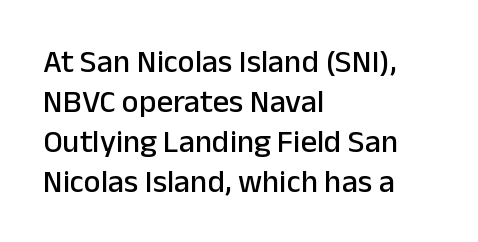
The image shows 32 px sans-serif type, upright; set left-aligned, normal line spacing (1.25x), normal letter spacing, not underlined; low stroke contrast and a medium x-height.
